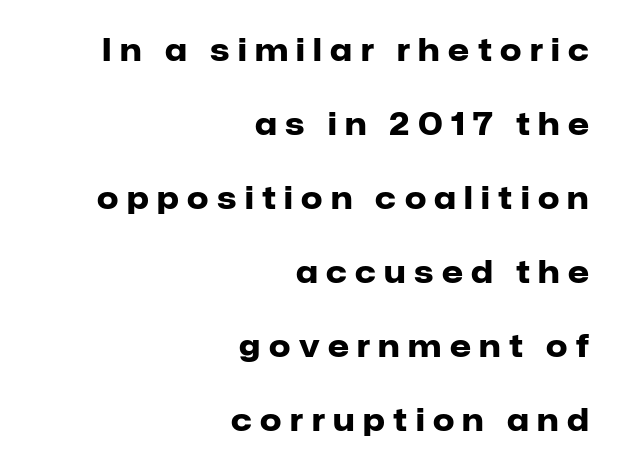
{"serif": "no", "italic": "no", "bold": "yes", "weight": "heavy", "width": "normal", "stroke_contrast": "low", "x_height": "medium", "monospaced": "no", "underline": "no", "align": "right", "line_spacing": "loose", "line_spacing_ratio": 2.47, "letter_spacing": "wide", "letter_spacing_em": 0.28, "glyph_px": 30}
